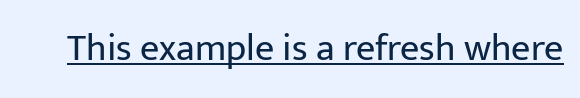
The image shows 38 px regular-weight sans-serif type, upright; set normal letter spacing, underlined; low stroke contrast and a medium x-height.
